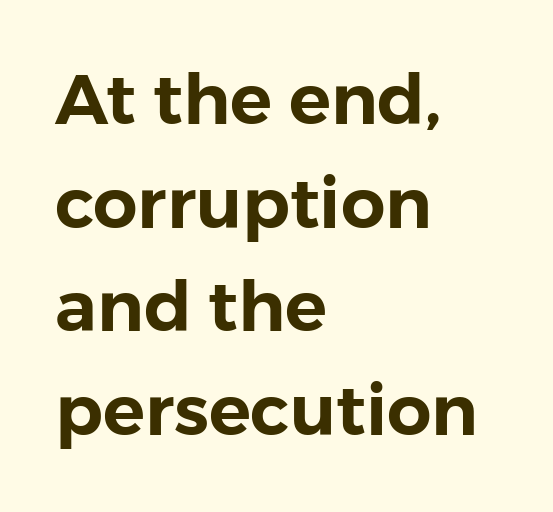
Q: Is the text italic (slanted)? A: No, it is upright.
Q: Is the typeface a serif or a sans-serif typeface? A: Sans-serif.
Q: Is the text underlined? A: No.
Q: How is the paragraph aligned? A: Left-aligned.
Q: Is the spacing between letters normal or unusually wide? A: Normal.
Q: Is the spacing between lines tight, normal or loose? A: Normal.
Q: Width (condensed, normal, or wide)? A: Normal.
Q: Stroke contrast? A: Low.
Q: x-height? A: Medium.
Q: Monospaced? A: No.
